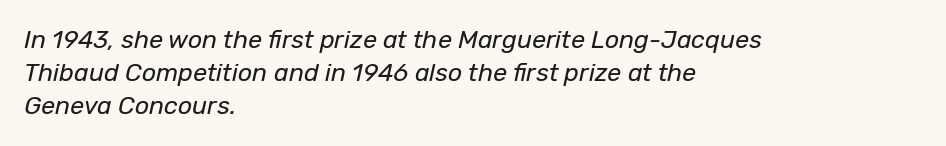
Q: Is the text bold? A: No.
Q: Is the text italic (slanted)? A: Yes, it leans right by about 12 degrees.
Q: Is the text underlined? A: No.
Q: How is the paragraph aligned? A: Left-aligned.
Q: Is the spacing between letters normal or unusually wide? A: Normal.
Q: Is the spacing between lines tight, normal or loose? A: Normal.
